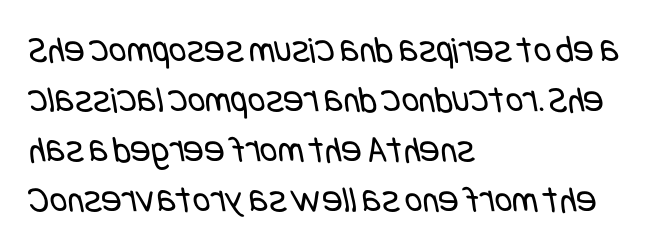
Q: Is the text bold? A: No.
Q: Is the typeface a serif or a sans-serif typeface? A: Sans-serif.
Q: Is the text underlined? A: No.
Q: How is the paragraph aligned? A: Left-aligned.
Q: Is the spacing between letters normal or unusually wide? A: Normal.
Q: Is the spacing between lines tight, normal or loose? A: Normal.
Q: Width (condensed, normal, or wide)? A: Condensed.
Q: Stroke contrast? A: Low.
Q: x-height? A: Large.
